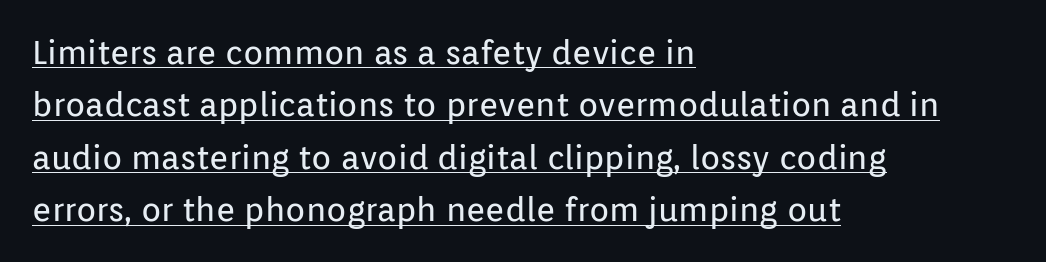
Q: Is the text bold? A: No.
Q: Is the text italic (slanted)? A: No, it is upright.
Q: Is the typeface a serif or a sans-serif typeface? A: Sans-serif.
Q: Is the text underlined? A: Yes.
Q: How is the paragraph aligned? A: Left-aligned.
Q: Is the spacing between letters normal or unusually wide? A: Normal.
Q: Is the spacing between lines tight, normal or loose? A: Normal.
Q: Width (condensed, normal, or wide)? A: Normal.
Q: Stroke contrast? A: Low.
Q: x-height? A: Medium.
Q: Monospaced? A: No.
